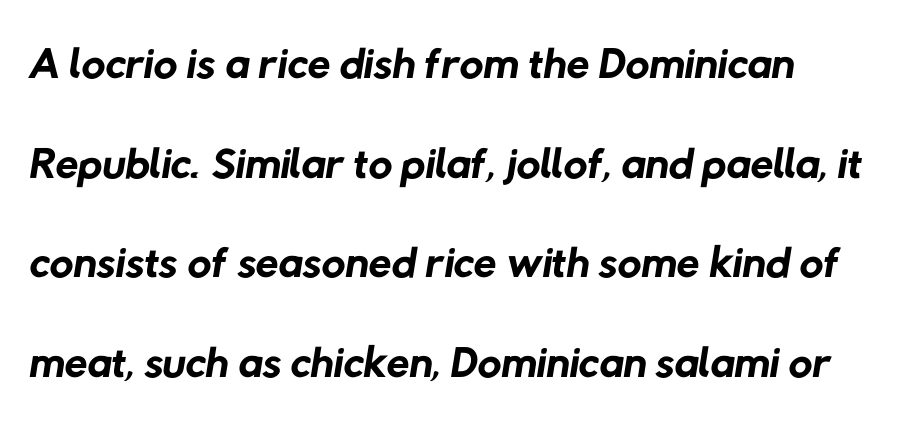
{"serif": "no", "bold": "no", "weight": "regular", "width": "normal", "stroke_contrast": "low", "x_height": "medium", "monospaced": "no", "underline": "no", "line_spacing": "normal", "line_spacing_ratio": 1.51, "letter_spacing": "normal", "letter_spacing_em": 0.0, "glyph_px": 66}
